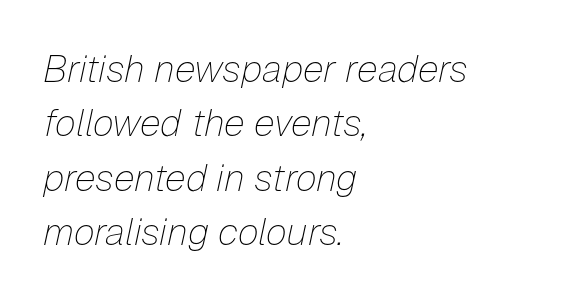
Does the copy run flush right? No — it runs flush left. Summary of weight: not heavy and not bold. The letterforms sit shoulder to shoulder at normal distance. Slanted lettering throughout.
